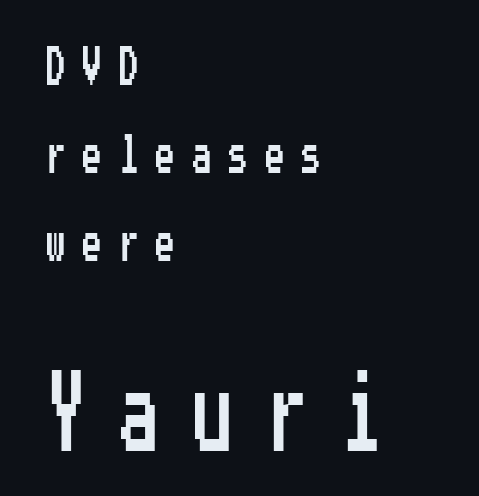
The image shows 77 px condensed sans-serif type, upright; set left-aligned, loose line spacing (2.31x), unusually wide letter spacing (+0.46 em), not underlined; the second (bottom) block is 2.03x larger; low stroke contrast and a medium x-height.
